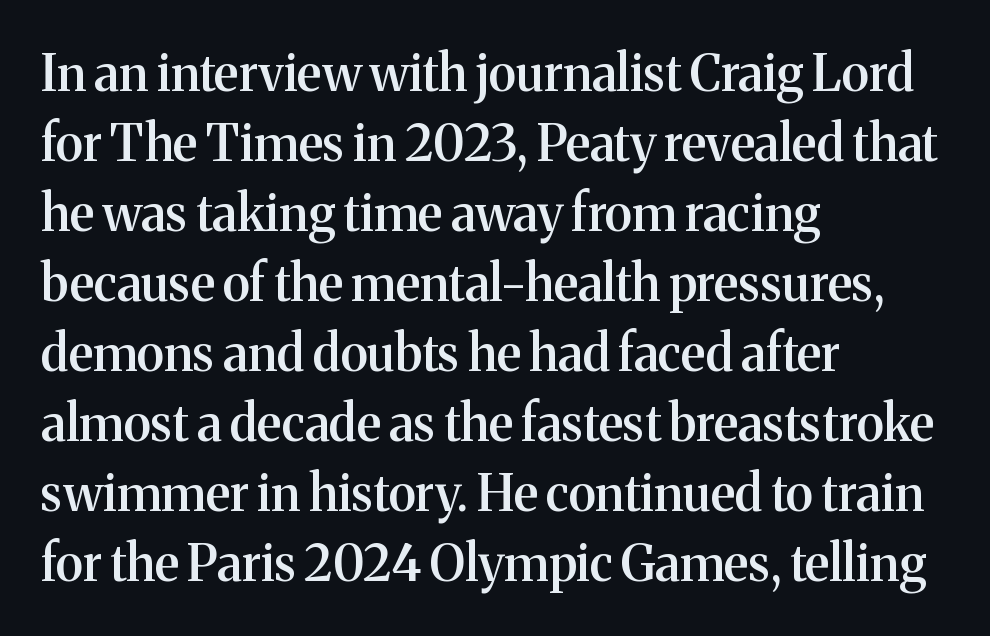
Q: Is the text bold? A: Semi-bold.
Q: Is the text italic (slanted)? A: No, it is upright.
Q: Is the typeface a serif or a sans-serif typeface? A: Serif.
Q: Is the text underlined? A: No.
Q: How is the paragraph aligned? A: Left-aligned.
Q: Is the spacing between letters normal or unusually wide? A: Normal.
Q: Is the spacing between lines tight, normal or loose? A: Normal.
Q: Width (condensed, normal, or wide)? A: Normal.
Q: Stroke contrast? A: Medium.
Q: x-height? A: Medium.
Q: Monospaced? A: No.
